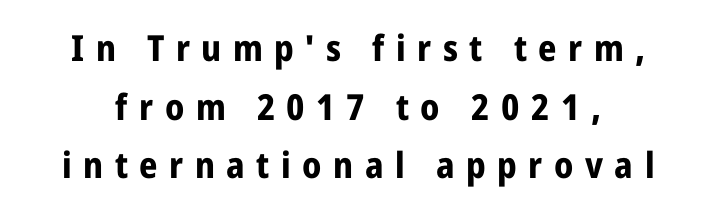
Q: Is the text bold? A: Yes.
Q: Is the text italic (slanted)? A: No, it is upright.
Q: Is the typeface a serif or a sans-serif typeface? A: Sans-serif.
Q: Is the text underlined? A: No.
Q: Is the spacing between letters normal or unusually wide? A: Unusually wide.
Q: Is the spacing between lines tight, normal or loose? A: Normal.
Q: Width (condensed, normal, or wide)? A: Condensed.
Q: Stroke contrast? A: Low.
Q: x-height? A: Medium.
Q: Monospaced? A: No.
